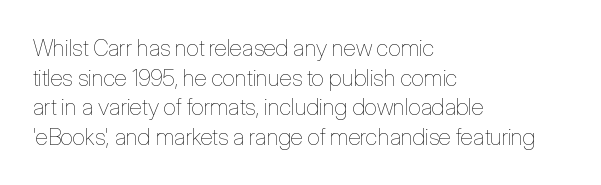
Q: Is the text bold? A: No.
Q: Is the text italic (slanted)? A: No, it is upright.
Q: Is the text underlined? A: No.
Q: How is the paragraph aligned? A: Left-aligned.
Q: Is the spacing between letters normal or unusually wide? A: Normal.
Q: Is the spacing between lines tight, normal or loose? A: Normal.
